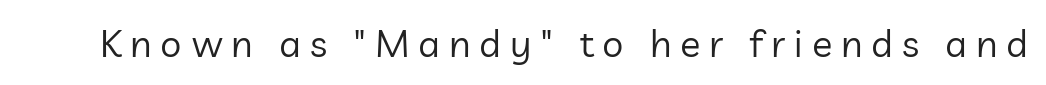
The image shows 38 px regular-weight sans-serif type, upright; set unusually wide letter spacing (+0.23 em), not underlined; low stroke contrast and a medium x-height.
